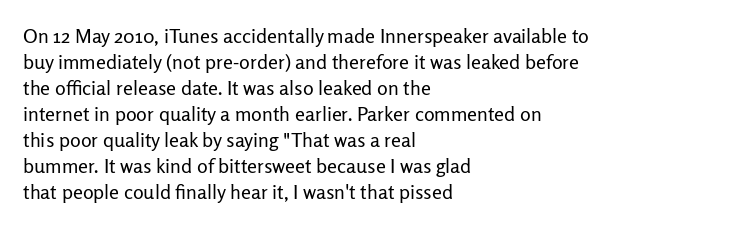
Q: Is the text bold? A: No.
Q: Is the text italic (slanted)? A: No, it is upright.
Q: Is the text underlined? A: No.
Q: How is the paragraph aligned? A: Left-aligned.
Q: Is the spacing between letters normal or unusually wide? A: Normal.
Q: Is the spacing between lines tight, normal or loose? A: Normal.
